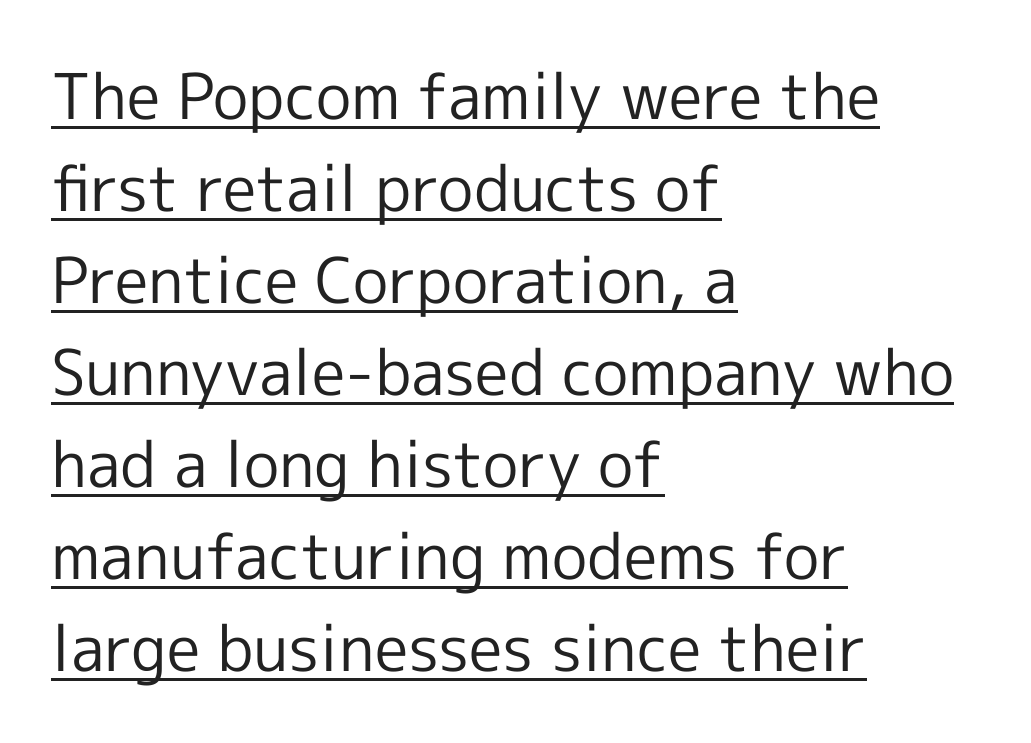
Q: Is the text bold? A: No.
Q: Is the text italic (slanted)? A: No, it is upright.
Q: Is the typeface a serif or a sans-serif typeface? A: Sans-serif.
Q: Is the text underlined? A: Yes.
Q: How is the paragraph aligned? A: Left-aligned.
Q: Is the spacing between letters normal or unusually wide? A: Normal.
Q: Is the spacing between lines tight, normal or loose? A: Normal.
Q: Width (condensed, normal, or wide)? A: Normal.
Q: x-height? A: Medium.
Q: Monospaced? A: No.
